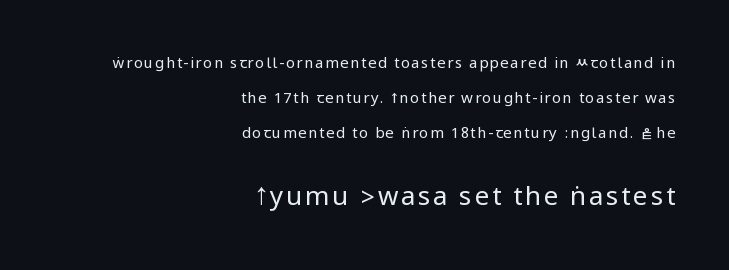
The image shows 26 px text type, upright; set right-aligned, loose line spacing (2.35x), not underlined; the second (bottom) block is 1.73x larger.
